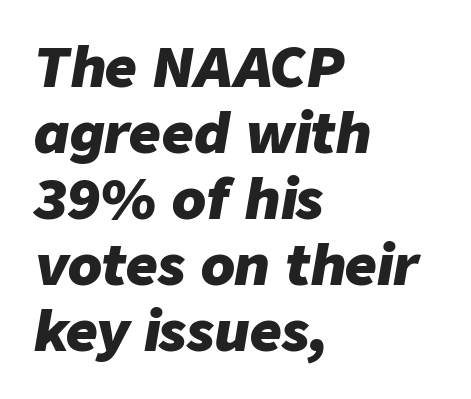
Q: Is the text bold? A: Yes.
Q: Is the text italic (slanted)? A: Yes, it leans right by about 9 degrees.
Q: Is the text underlined? A: No.
Q: How is the paragraph aligned? A: Left-aligned.
Q: Is the spacing between letters normal or unusually wide? A: Normal.
Q: Width (condensed, normal, or wide)? A: Normal.
Q: Stroke contrast? A: Low.
Q: x-height? A: Medium.
Q: Monospaced? A: No.
